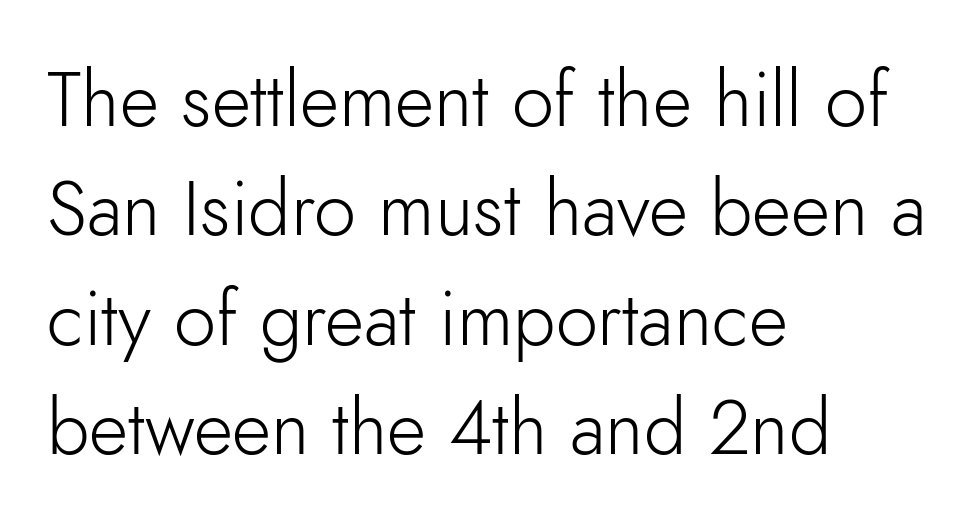
What kind of face is this? One without serifs — a sans. Between one letter and the next there's only the usual sliver of space. The lettering stays uniformly vertical, giving the passage a roman look. Each line starts at the same left margin while the right side varies.
